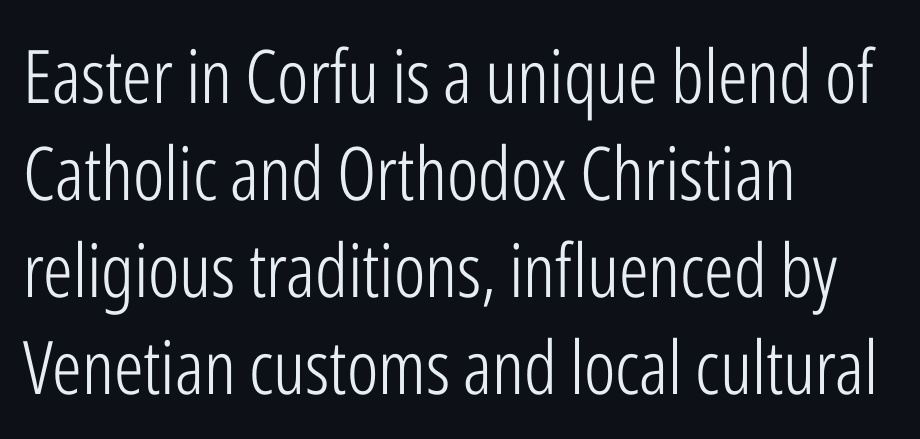
The image shows 74 px light, condensed sans-serif type, upright; set left-aligned, normal line spacing (1.31x), normal letter spacing, not underlined; low stroke contrast and a medium x-height.
